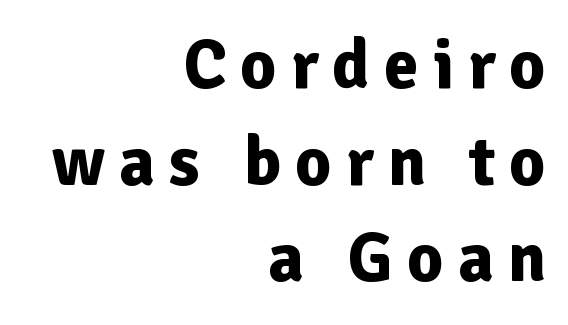
Each glyph is drawn with heavy, bold strokes. Think of a printed novel: that variable character pitch is what you see here. Observe the wide spacing: letters keep a clear distance from each other. This sample keeps an unexceptional amount of space between lines. Grotesque or geometric, the face here clearly has no serifs. This is roman type, the default non-slanted kind.
